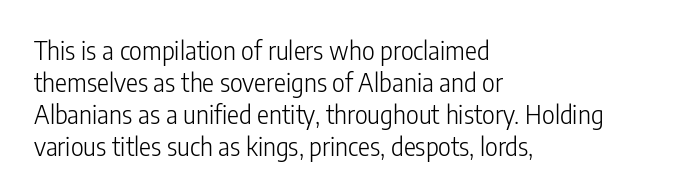
Glance below the letters and you will spot only blank space. The weight tops out at a normal text grade. Teacher's note: observe the even left margin — that is flush-left alignment. Interline gaps are of average width in this sample. In terms of posture, this sample is upright.
